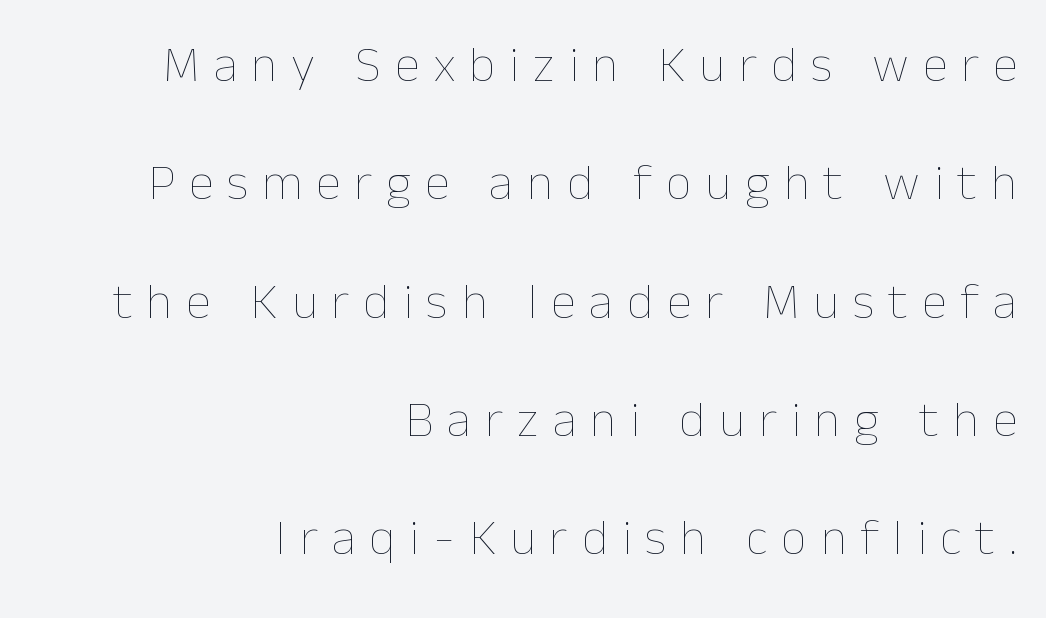
The image shows 51 px thin type, upright; set right-aligned, loose line spacing (2.32x), unusually wide letter spacing (+0.27 em), not underlined; low stroke contrast and a medium x-height.
